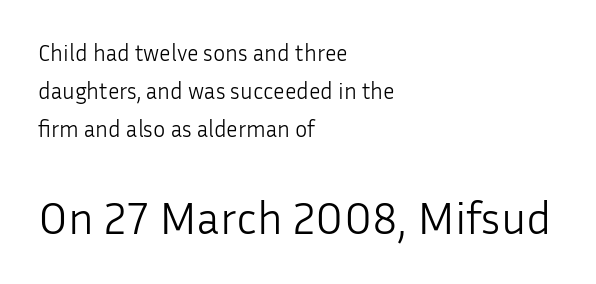
The image shows 46 px light sans-serif type, upright; set left-aligned, normal line spacing (1.66x), normal letter spacing, not underlined; the second (bottom) block is 2.0x larger; low stroke contrast and a medium x-height.
